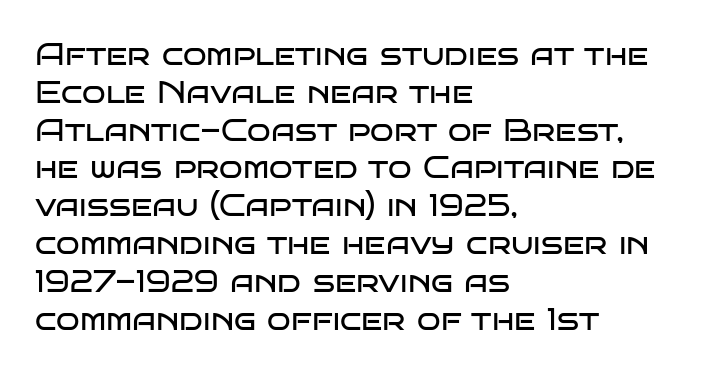
{"serif": "no", "italic": "no", "bold": "no", "weight": "regular", "width": "wide", "stroke_contrast": "low", "x_height": "large", "monospaced": "no", "underline": "no", "align": "left", "line_spacing_ratio": 1.22, "letter_spacing": "normal", "letter_spacing_em": 0.0, "glyph_px": 31}
